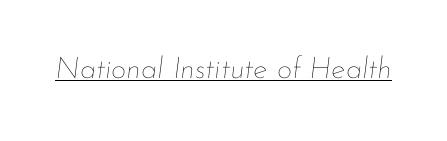
{"italic": "yes", "lean": "right", "slant_degrees": 7, "bold": "no", "weight": "thin", "width": "normal", "stroke_contrast": "low", "x_height": "small", "monospaced": "no", "underline": "yes", "letter_spacing": "normal", "letter_spacing_em": 0.0, "glyph_px": 30}
